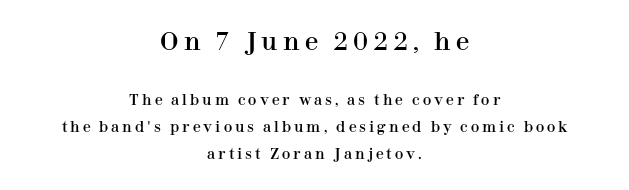
Q: Is the text italic (slanted)? A: No, it is upright.
Q: Is the text underlined? A: No.
Q: How is the paragraph aligned? A: Centered.
Q: Is the spacing between letters normal or unusually wide? A: Unusually wide.
Q: Is the spacing between lines tight, normal or loose? A: Loose.
Q: Which block of text is set in a larger size, the first (top) or the second (bottom)? A: The first (top) one.
